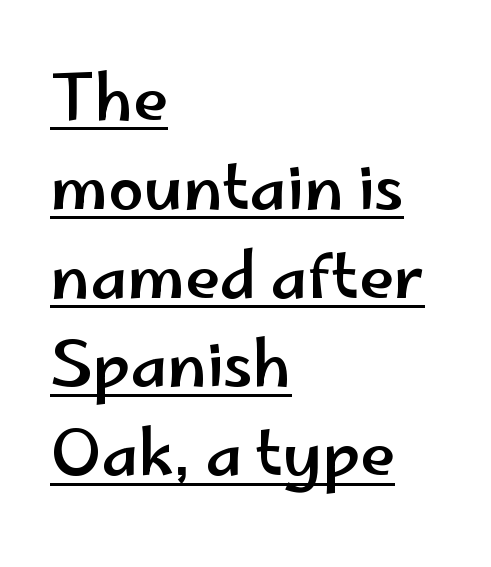
If you measured baseline to baseline, you'd find a middling distance. Does the copy run flush right? No — it runs flush left. The passage shown has conventional tracking throughout. These lines are rendered in a variable-pitch font.
